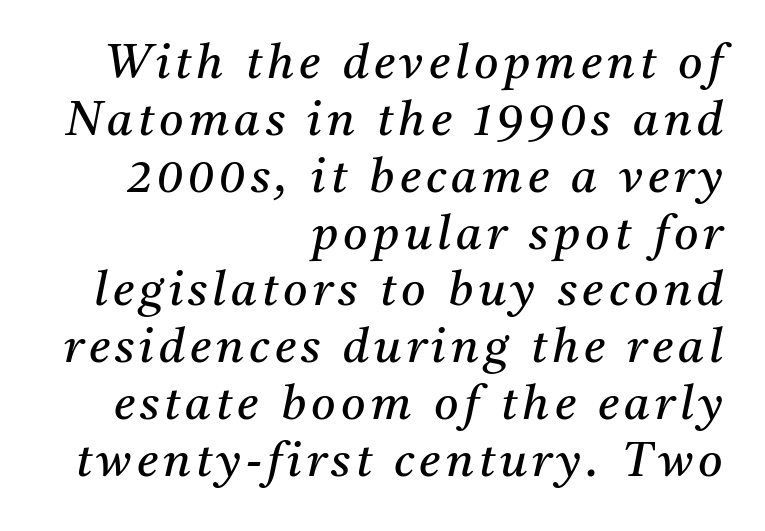
Q: Is the text bold? A: No.
Q: Is the text italic (slanted)? A: Yes, it leans right by about 11 degrees.
Q: Is the typeface a serif or a sans-serif typeface? A: Serif.
Q: Is the text underlined? A: No.
Q: How is the paragraph aligned? A: Right-aligned.
Q: Width (condensed, normal, or wide)? A: Normal.
Q: Stroke contrast? A: Medium.
Q: x-height? A: Medium.
Q: Monospaced? A: No.
